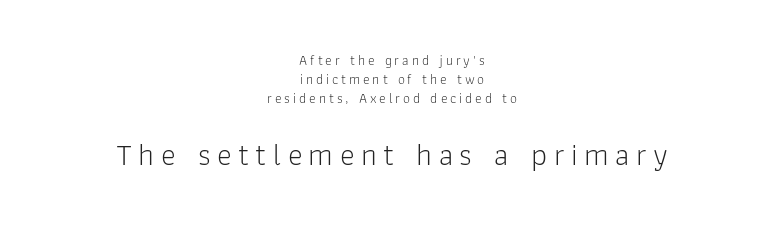
The passage shown stacks its lines at a standard gap. In CSS terms this would be text-align: center. Nothing sits at the stroke ends, so this counts as sans-serif. A typesetter would call this proportional, since set widths differ per character.
